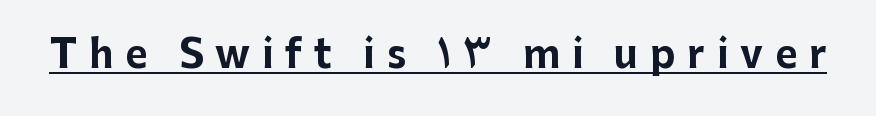
Q: Is the text bold? A: Yes.
Q: Is the text italic (slanted)? A: No, it is upright.
Q: Is the typeface a serif or a sans-serif typeface? A: Sans-serif.
Q: Is the text underlined? A: Yes.
Q: Is the spacing between letters normal or unusually wide? A: Unusually wide.
Q: Width (condensed, normal, or wide)? A: Normal.
Q: Stroke contrast? A: Low.
Q: x-height? A: Medium.
Q: Monospaced? A: No.
